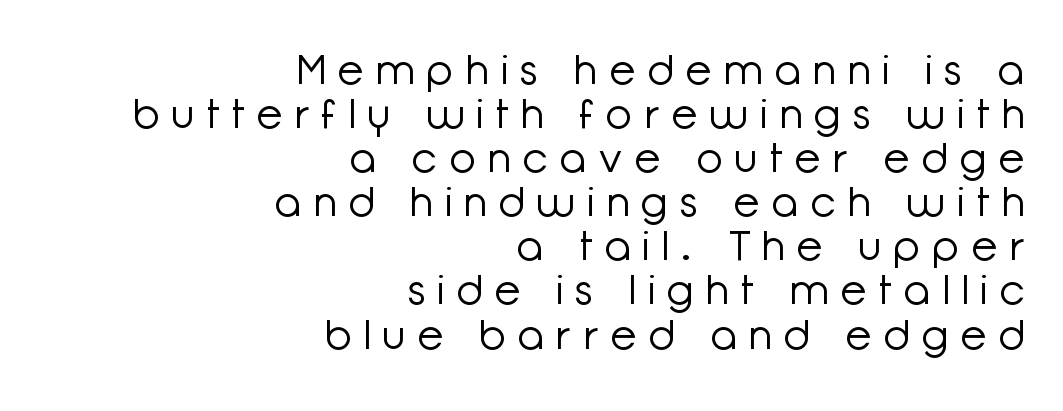
{"serif": "no", "italic": "no", "bold": "no", "weight": "light", "width": "normal", "stroke_contrast": "low", "x_height": "medium", "monospaced": "no", "underline": "no", "align": "right", "line_spacing": "tight", "line_spacing_ratio": 1.05, "letter_spacing": "wide", "letter_spacing_em": 0.31, "glyph_px": 42}
